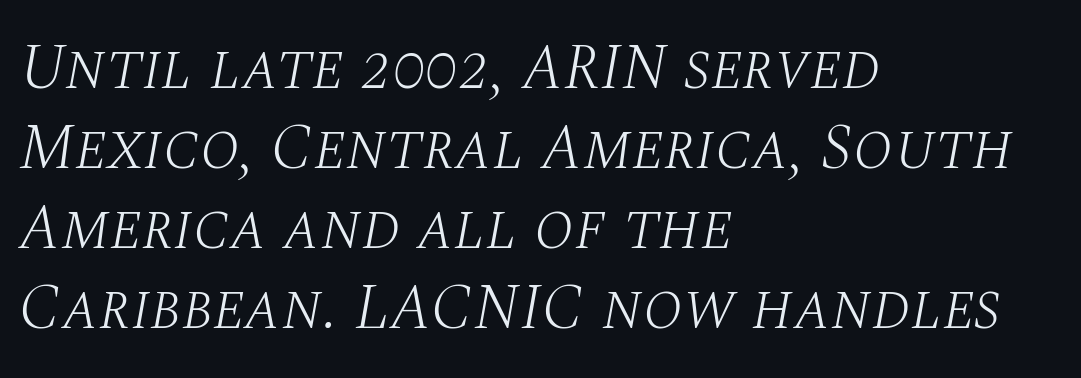
Q: Is the text bold? A: No.
Q: Is the text italic (slanted)? A: Yes, it leans right by about 10 degrees.
Q: Is the typeface a serif or a sans-serif typeface? A: Serif.
Q: Is the text underlined? A: No.
Q: How is the paragraph aligned? A: Left-aligned.
Q: Is the spacing between letters normal or unusually wide? A: Normal.
Q: Width (condensed, normal, or wide)? A: Normal.
Q: Stroke contrast? A: Medium.
Q: x-height? A: Large.
Q: Monospaced? A: No.
